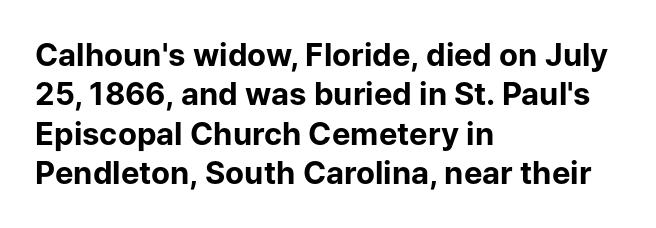
{"serif": "no", "italic": "no", "bold": "yes", "weight": "bold", "width": "normal", "stroke_contrast": "low", "x_height": "medium", "monospaced": "no", "underline": "no", "align": "left", "line_spacing": "normal", "line_spacing_ratio": 1.27, "letter_spacing": "normal", "letter_spacing_em": 0.0, "glyph_px": 31}
